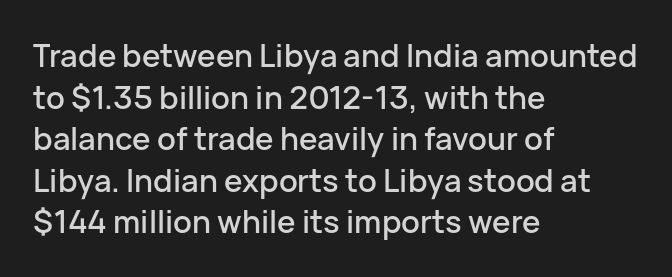
{"serif": "no", "italic": "no", "width": "normal", "stroke_contrast": "low", "x_height": "medium", "monospaced": "no", "underline": "no", "align": "left", "line_spacing": "normal", "line_spacing_ratio": 1.34, "letter_spacing": "normal", "letter_spacing_em": 0.0, "glyph_px": 31}
